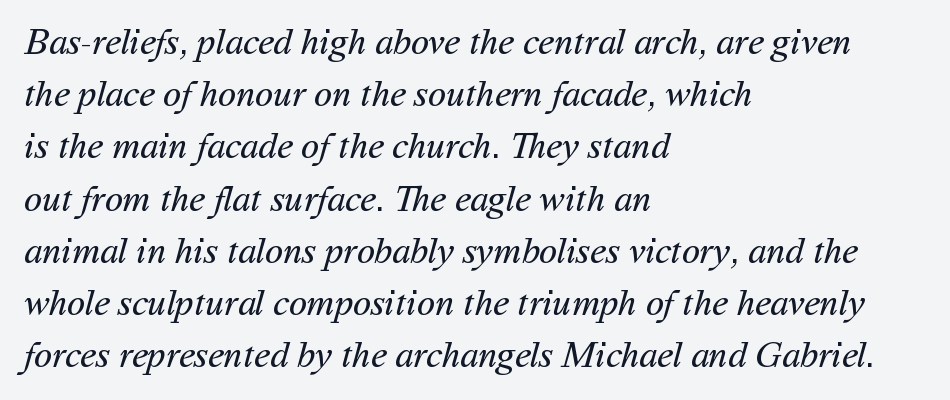
Q: Is the text bold? A: No.
Q: Is the typeface a serif or a sans-serif typeface? A: Sans-serif.
Q: Is the text underlined? A: No.
Q: How is the paragraph aligned? A: Left-aligned.
Q: Is the spacing between letters normal or unusually wide? A: Normal.
Q: Is the spacing between lines tight, normal or loose? A: Normal.
Q: Width (condensed, normal, or wide)? A: Normal.
Q: Stroke contrast? A: Medium.
Q: x-height? A: Medium.
Q: Monospaced? A: No.
